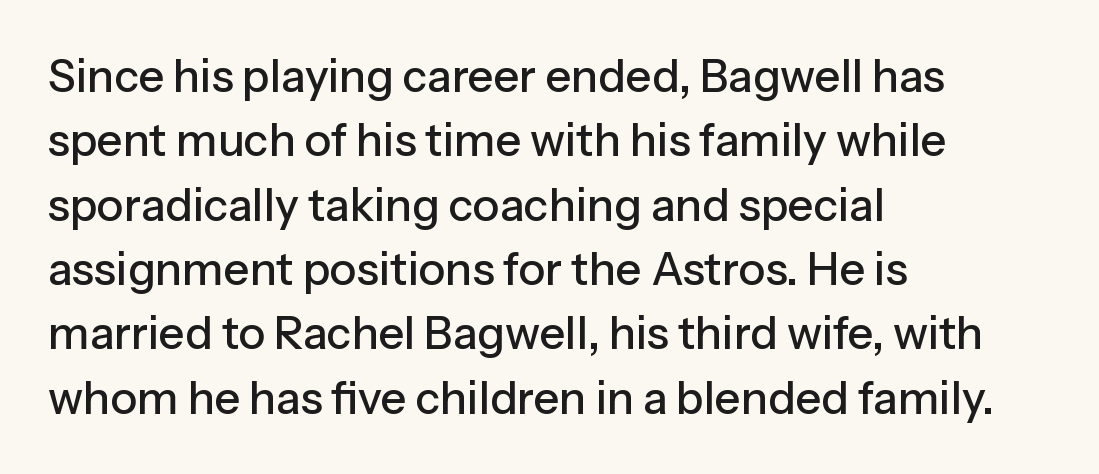
The image shows 45 px sans-serif type, upright; set left-aligned, normal line spacing (1.43x), normal letter spacing, not underlined; low stroke contrast and a medium x-height.
